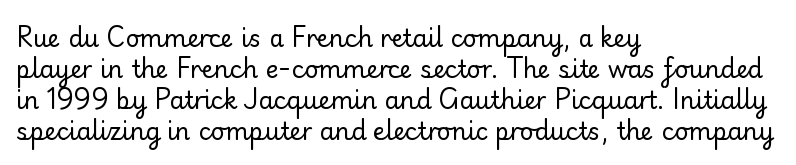
Q: Is the text bold? A: No.
Q: Is the text italic (slanted)? A: No, it is upright.
Q: Is the text underlined? A: No.
Q: How is the paragraph aligned? A: Left-aligned.
Q: Is the spacing between letters normal or unusually wide? A: Normal.
Q: Is the spacing between lines tight, normal or loose? A: Normal.
